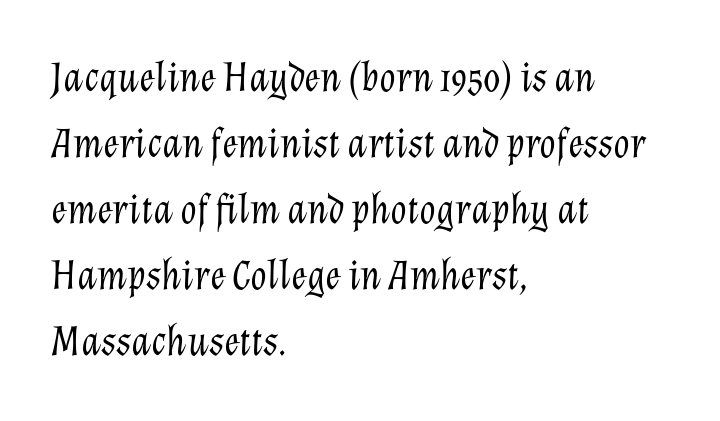
The image shows 42 px light type, italic (leaning right); set left-aligned, normal line spacing (1.57x), normal letter spacing, not underlined; low stroke contrast and a medium x-height.
